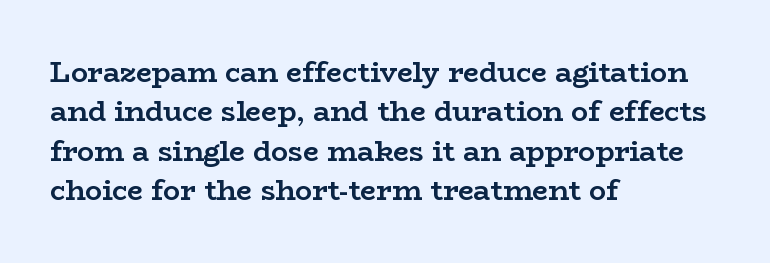
The image shows 28 px semibold, wide serif type, upright; set left-aligned, normal line spacing (1.41x), normal letter spacing, not underlined; low stroke contrast and a medium x-height.
